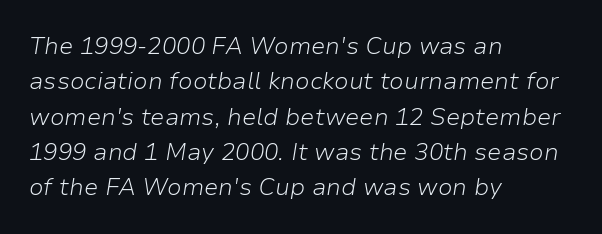
Q: Is the text bold? A: No.
Q: Is the text italic (slanted)? A: Yes, it leans right by about 9 degrees.
Q: Is the text underlined? A: No.
Q: How is the paragraph aligned? A: Left-aligned.
Q: Is the spacing between letters normal or unusually wide? A: Normal.
Q: Is the spacing between lines tight, normal or loose? A: Normal.
